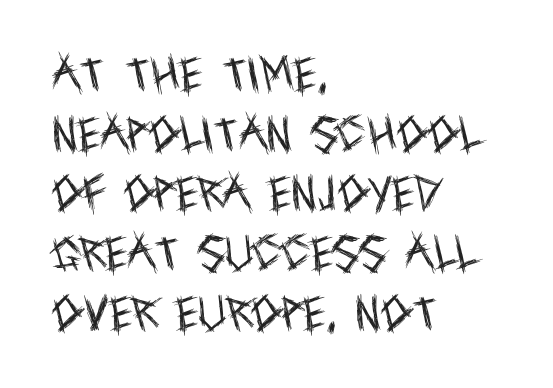
{"serif": "no", "italic": "no", "bold": "no", "weight": "regular", "width": "condensed", "x_height": "large", "monospaced": "no", "underline": "no", "align": "left", "line_spacing": "normal", "line_spacing_ratio": 1.53, "letter_spacing": "normal", "letter_spacing_em": 0.0, "glyph_px": 39}
